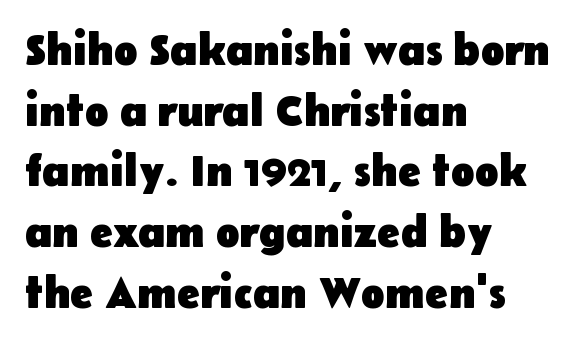
{"serif": "no", "italic": "no", "bold": "yes", "weight": "heavy", "width": "normal", "stroke_contrast": "low", "x_height": "medium", "monospaced": "no", "underline": "no", "align": "left", "line_spacing": "normal", "line_spacing_ratio": 1.38, "letter_spacing": "normal", "letter_spacing_em": 0.0, "glyph_px": 44}
